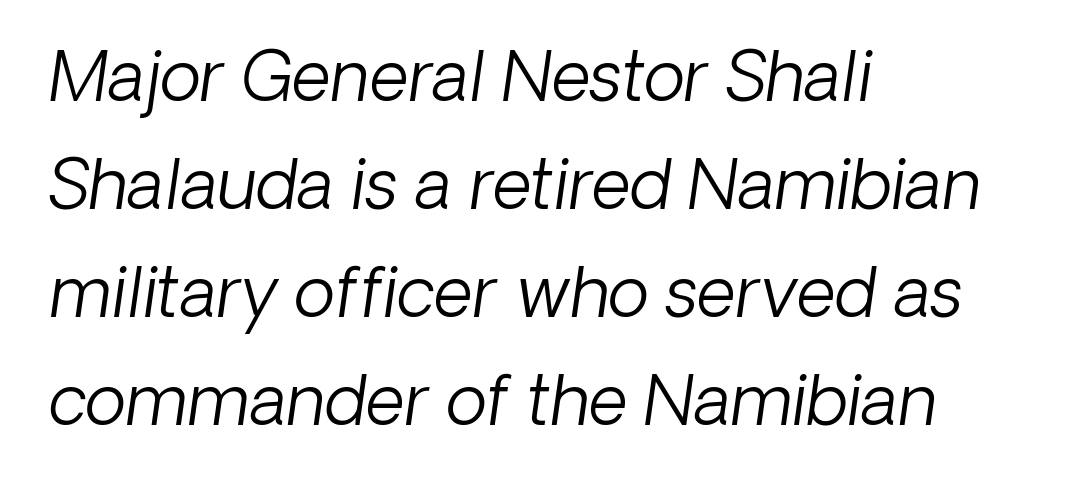
{"italic": "yes", "lean": "right", "slant_degrees": 8, "bold": "no", "weight": "light", "width": "normal", "stroke_contrast": "low", "x_height": "medium", "monospaced": "no", "underline": "no", "align": "left", "line_spacing": "normal", "line_spacing_ratio": 1.59, "letter_spacing": "normal", "letter_spacing_em": 0.0, "glyph_px": 68}
